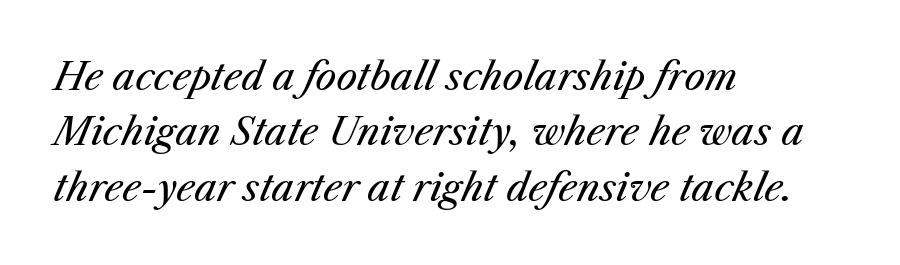
{"italic": "yes", "lean": "right", "slant_degrees": 25, "bold": "no", "weight": "regular", "width": "normal", "stroke_contrast": "medium", "x_height": "medium", "monospaced": "no", "underline": "no", "align": "left", "line_spacing": "normal", "line_spacing_ratio": 1.5, "letter_spacing": "normal", "letter_spacing_em": 0.0, "glyph_px": 37}
